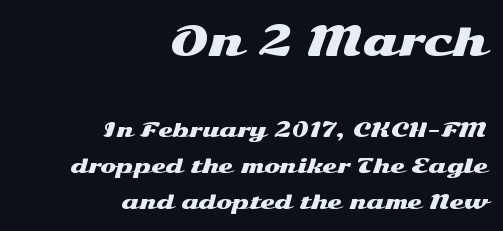
{"serif": "no", "width": "wide", "stroke_contrast": "medium", "x_height": "medium", "monospaced": "no", "underline": "no", "align": "right", "line_spacing_ratio": 1.87, "letter_spacing": "normal", "letter_spacing_em": 0.0, "larger_block": "first", "size_ratio": 2.0, "glyph_px": 38}
